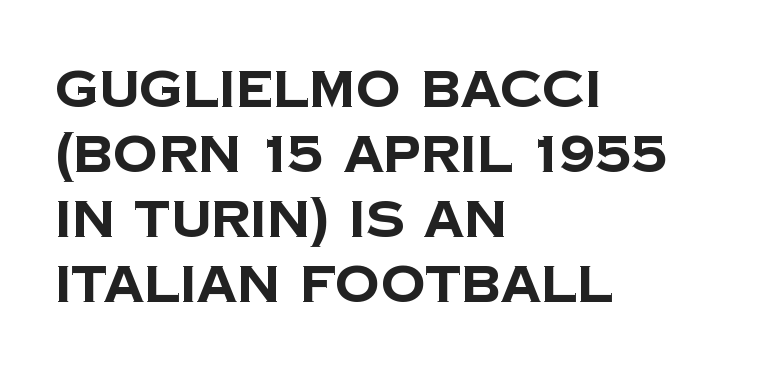
The image shows 50 px bold sans-serif type; set left-aligned, normal line spacing (1.3x), normal letter spacing, not underlined; low stroke contrast and a large x-height.
